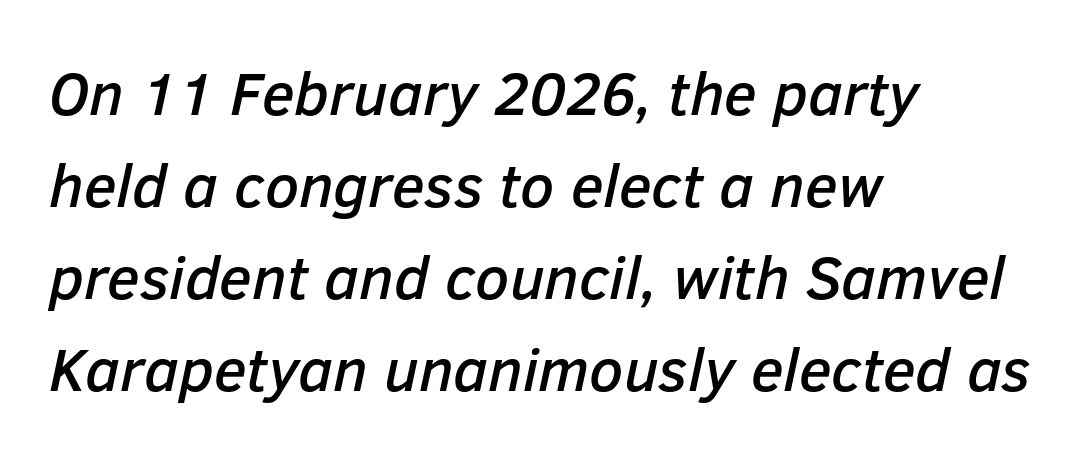
Q: Is the text italic (slanted)? A: Yes, it leans right by about 12 degrees.
Q: Is the text underlined? A: No.
Q: How is the paragraph aligned? A: Left-aligned.
Q: Is the spacing between letters normal or unusually wide? A: Normal.
Q: Is the spacing between lines tight, normal or loose? A: Normal.
Q: Width (condensed, normal, or wide)? A: Normal.
Q: Stroke contrast? A: Low.
Q: x-height? A: Medium.
Q: Monospaced? A: No.
